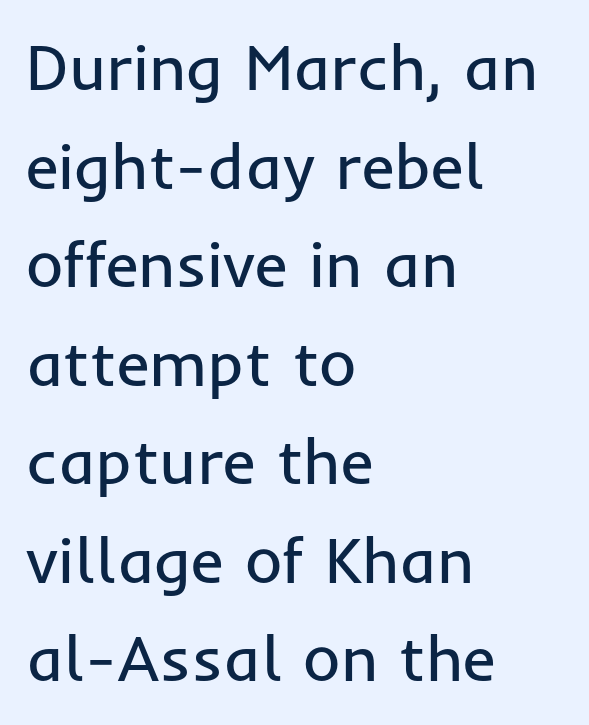
Baseline-to-baseline distance is the conventional proportion of letter height. You could not count columns in this text — the font is proportionally spaced. Inter-character spacing is left at the font's built-in metrics. The typesetting does not lean heavy: it is not bold. The font's upright variant was chosen for this text. Each letter's strokes conclude bluntly, with no projecting serifs.
